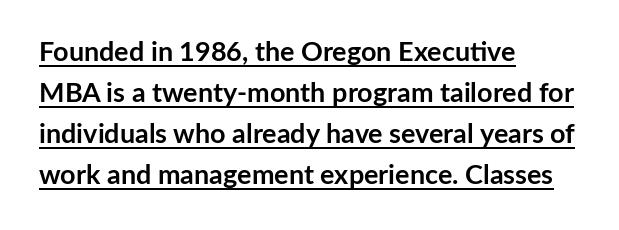
The image shows 27 px bold type, upright; set left-aligned, normal line spacing (1.52x), normal letter spacing, underlined.
